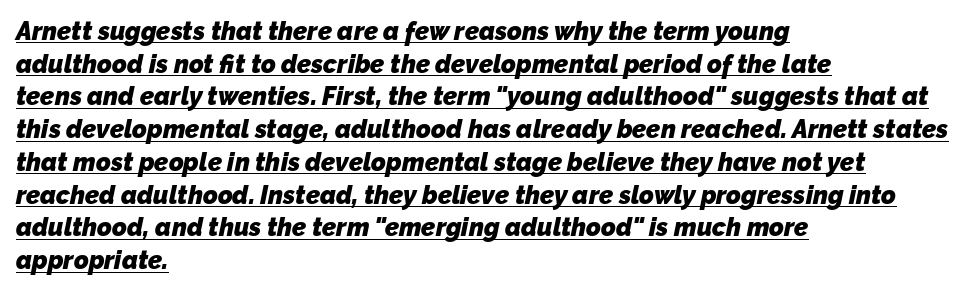
{"bold": "yes", "underline": "yes", "align": "left", "line_spacing": "normal", "line_spacing_ratio": 1.31, "letter_spacing": "normal", "letter_spacing_em": 0.0, "glyph_px": 25}
